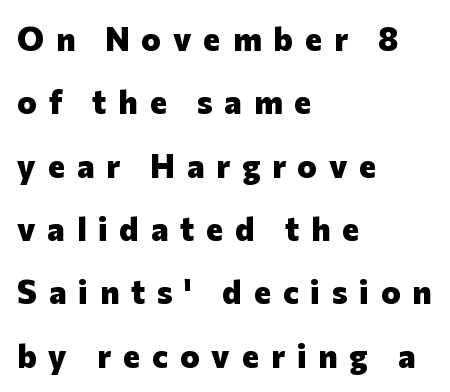
Q: Is the text bold? A: Yes.
Q: Is the text italic (slanted)? A: No, it is upright.
Q: Is the typeface a serif or a sans-serif typeface? A: Sans-serif.
Q: Is the text underlined? A: No.
Q: How is the paragraph aligned? A: Left-aligned.
Q: Is the spacing between letters normal or unusually wide? A: Unusually wide.
Q: Is the spacing between lines tight, normal or loose? A: Loose.
Q: Width (condensed, normal, or wide)? A: Normal.
Q: Stroke contrast? A: Low.
Q: x-height? A: Medium.
Q: Monospaced? A: No.
